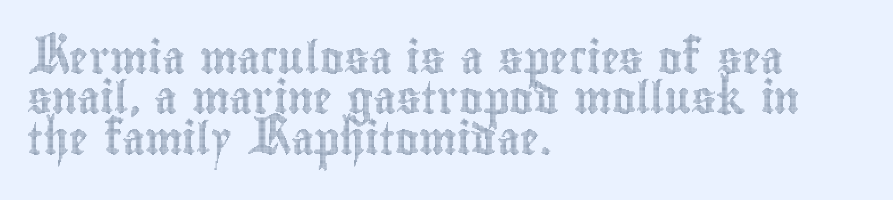
Q: Is the text italic (slanted)? A: No, it is upright.
Q: Is the text underlined? A: No.
Q: How is the paragraph aligned? A: Left-aligned.
Q: Is the spacing between letters normal or unusually wide? A: Normal.
Q: Is the spacing between lines tight, normal or loose? A: Normal.
Q: Width (condensed, normal, or wide)? A: Condensed.
Q: x-height? A: Small.
Q: Monospaced? A: No.
